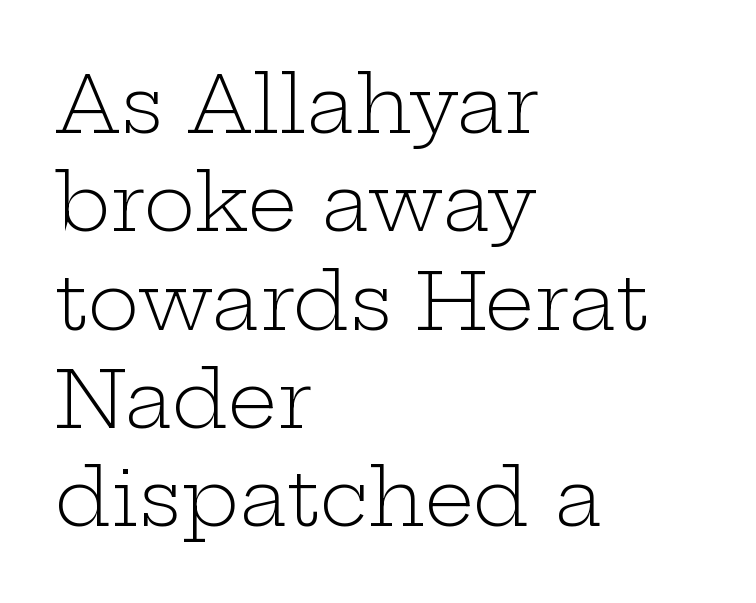
The image shows 78 px light, wide serif type, upright; set left-aligned, normal line spacing (1.26x), normal letter spacing, not underlined; low stroke contrast and a medium x-height.
